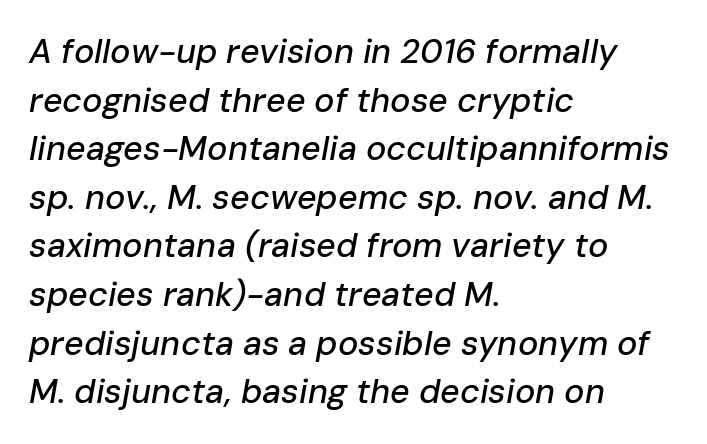
The image shows 34 px text type, italic (leaning right); set left-aligned, normal line spacing (1.43x), normal letter spacing, not underlined; low stroke contrast and a medium x-height.
